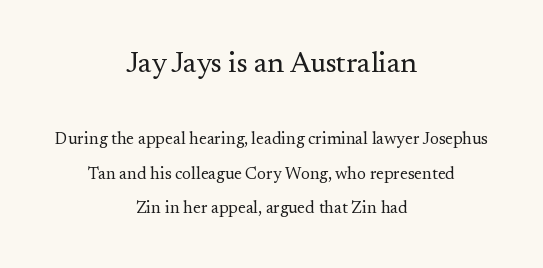
{"serif": "yes", "italic": "no", "bold": "no", "weight": "regular", "width": "normal", "stroke_contrast": "medium", "x_height": "small", "monospaced": "no", "underline": "no", "align": "center", "line_spacing": "loose", "line_spacing_ratio": 2.01, "letter_spacing": "normal", "letter_spacing_em": 0.0, "larger_block": "first", "size_ratio": 1.71, "glyph_px": 29}
